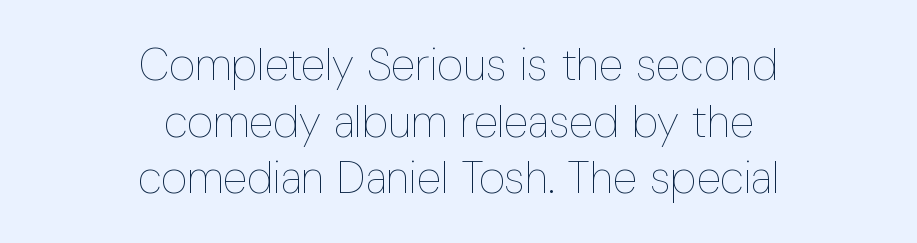
{"italic": "no", "bold": "no", "weight": "thin", "width": "condensed", "stroke_contrast": "low", "x_height": "medium", "monospaced": "no", "underline": "no", "align": "center", "line_spacing": "normal", "line_spacing_ratio": 1.26, "letter_spacing": "normal", "letter_spacing_em": 0.0, "glyph_px": 45}
